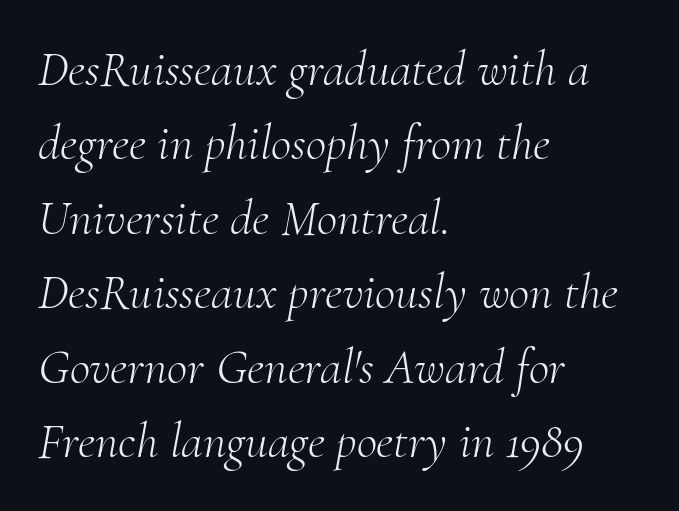
{"serif": "yes", "italic": "yes", "lean": "right", "slant_degrees": 10, "bold": "no", "weight": "light", "width": "normal", "stroke_contrast": "medium", "x_height": "small", "monospaced": "no", "underline": "no", "align": "left", "line_spacing": "normal", "line_spacing_ratio": 1.49, "letter_spacing": "normal", "letter_spacing_em": 0.0, "glyph_px": 50}
